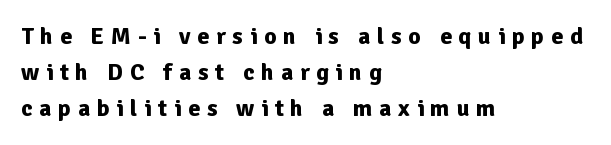
Q: Is the text bold? A: Yes.
Q: Is the text italic (slanted)? A: No, it is upright.
Q: Is the text underlined? A: No.
Q: How is the paragraph aligned? A: Left-aligned.
Q: Is the spacing between letters normal or unusually wide? A: Unusually wide.
Q: Is the spacing between lines tight, normal or loose? A: Normal.
